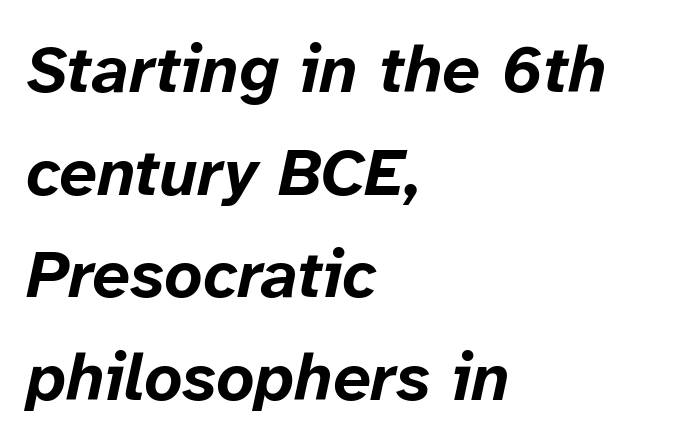
The image shows 67 px bold type, italic (leaning right); set left-aligned, normal line spacing (1.53x), normal letter spacing, not underlined; low stroke contrast and a medium x-height.
